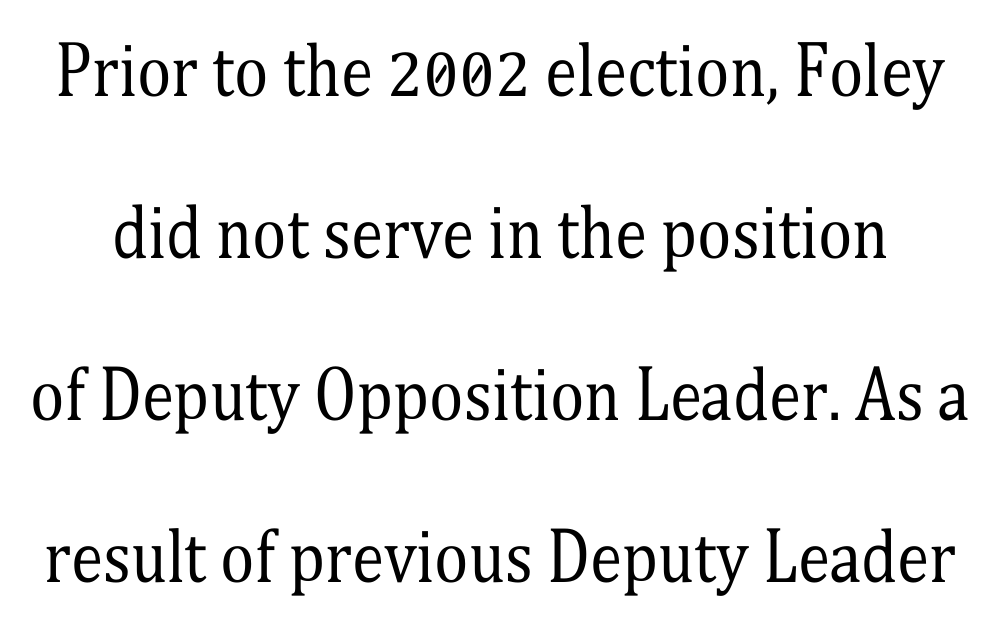
The image shows 65 px regular-weight, condensed serif type, upright; set loose line spacing (2.49x), normal letter spacing, not underlined; medium stroke contrast and a medium x-height.
